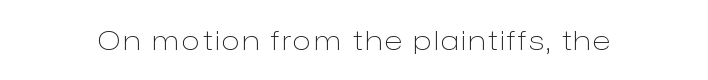
The image shows 27 px text type, upright; set not underlined.
